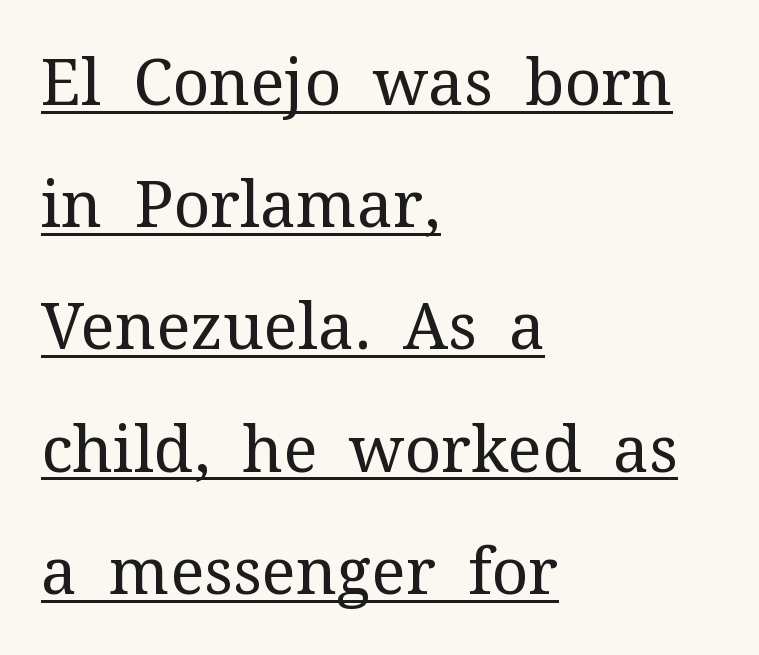
Q: Is the text bold? A: No.
Q: Is the text italic (slanted)? A: No, it is upright.
Q: Is the typeface a serif or a sans-serif typeface? A: Serif.
Q: Is the text underlined? A: Yes.
Q: How is the paragraph aligned? A: Left-aligned.
Q: Is the spacing between letters normal or unusually wide? A: Normal.
Q: Is the spacing between lines tight, normal or loose? A: Loose.
Q: Width (condensed, normal, or wide)? A: Normal.
Q: Stroke contrast? A: Medium.
Q: x-height? A: Medium.
Q: Monospaced? A: No.
